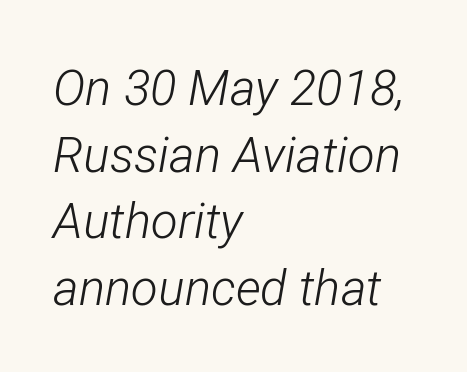
Q: Is the text bold? A: No.
Q: Is the text italic (slanted)? A: Yes, it leans right by about 12 degrees.
Q: Is the text underlined? A: No.
Q: How is the paragraph aligned? A: Left-aligned.
Q: Is the spacing between letters normal or unusually wide? A: Normal.
Q: Is the spacing between lines tight, normal or loose? A: Normal.
Q: Width (condensed, normal, or wide)? A: Condensed.
Q: Stroke contrast? A: Low.
Q: x-height? A: Medium.
Q: Monospaced? A: No.
